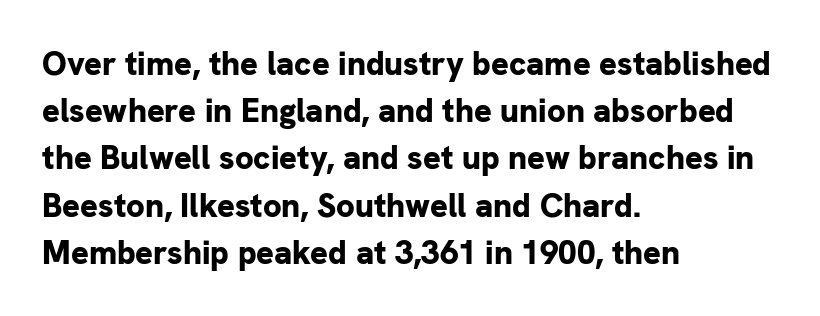
The ragged edge is on the right, which tells us the setting is flush left. Check under the words: just untouched page. Typesetter's note: full bold, strokes at maximum text heaviness. The tracking reads as untouched default to a designer's eye. Rows of type keep a routine distance in the vertical direction. Serifs: no, the terminals of the letterforms are clean.
